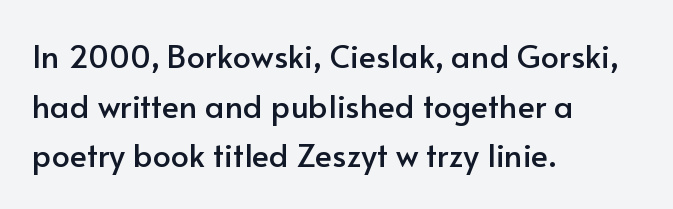
Q: Is the text italic (slanted)? A: No, it is upright.
Q: Is the typeface a serif or a sans-serif typeface? A: Sans-serif.
Q: Is the text underlined? A: No.
Q: How is the paragraph aligned? A: Left-aligned.
Q: Is the spacing between letters normal or unusually wide? A: Normal.
Q: Is the spacing between lines tight, normal or loose? A: Normal.
Q: Width (condensed, normal, or wide)? A: Normal.
Q: Stroke contrast? A: Low.
Q: x-height? A: Small.
Q: Monospaced? A: No.
